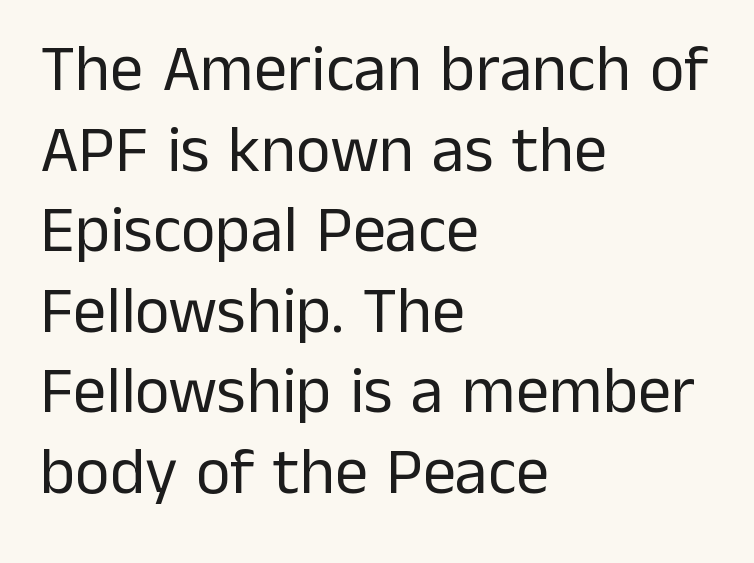
{"serif": "no", "italic": "no", "bold": "no", "weight": "regular", "width": "normal", "stroke_contrast": "low", "x_height": "medium", "monospaced": "no", "underline": "no", "align": "left", "line_spacing_ratio": 1.22, "letter_spacing": "normal", "letter_spacing_em": 0.0, "glyph_px": 66}
